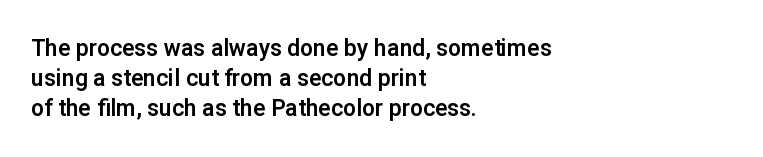
{"italic": "no", "underline": "no", "align": "left", "line_spacing": "normal", "line_spacing_ratio": 1.3, "letter_spacing": "normal", "letter_spacing_em": 0.0, "glyph_px": 23}
